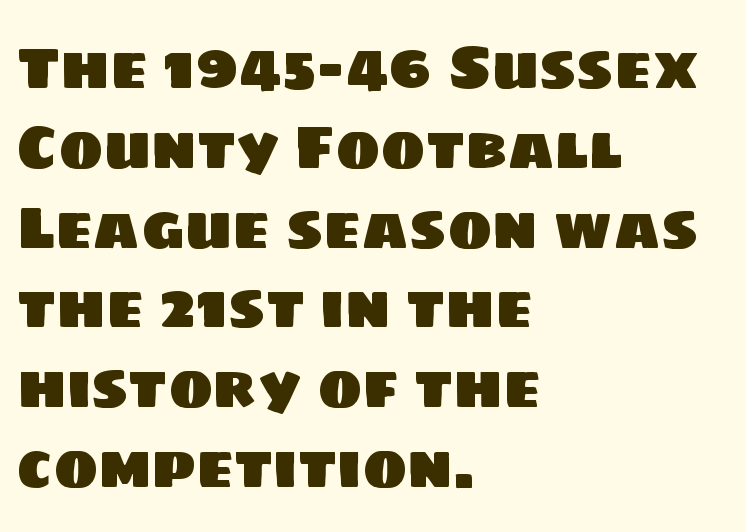
The ragged edge is on the right, which tells us the setting is flush left. You could call the tracking neutral — neither tight nor loose. A typesetter would call this leading conventional body-copy spacing. Plain, unruled lines of type.
